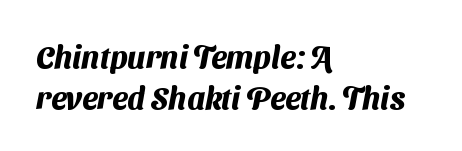
Leading: standard. The letters carry no serifs — their stems end cleanly without finishing strokes. Short and long lines alike share a common starting point at left. A full-strength bold gives these letters their thick strokes. Between one letter and the next there's only the usual sliver of space.
